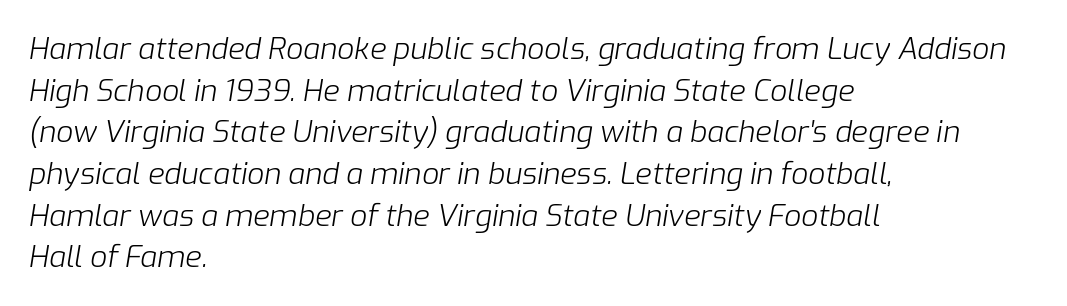
Q: Is the text bold? A: No.
Q: Is the text italic (slanted)? A: Yes, it leans right by about 9 degrees.
Q: Is the text underlined? A: No.
Q: How is the paragraph aligned? A: Left-aligned.
Q: Is the spacing between letters normal or unusually wide? A: Normal.
Q: Is the spacing between lines tight, normal or loose? A: Normal.
Q: Width (condensed, normal, or wide)? A: Normal.
Q: Stroke contrast? A: Low.
Q: x-height? A: Medium.
Q: Monospaced? A: No.
